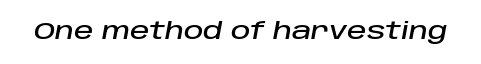
The image shows 24 px text type, italic (leaning right); set normal letter spacing, not underlined.
